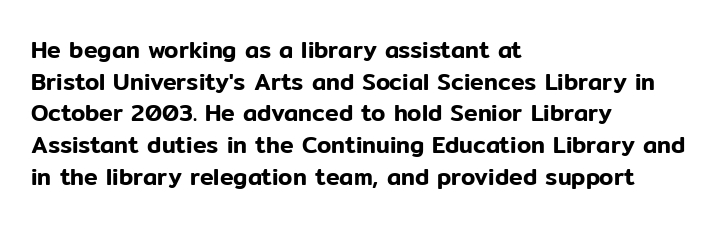
Q: Is the text italic (slanted)? A: No, it is upright.
Q: Is the text underlined? A: No.
Q: How is the paragraph aligned? A: Left-aligned.
Q: Is the spacing between letters normal or unusually wide? A: Normal.
Q: Is the spacing between lines tight, normal or loose? A: Normal.
